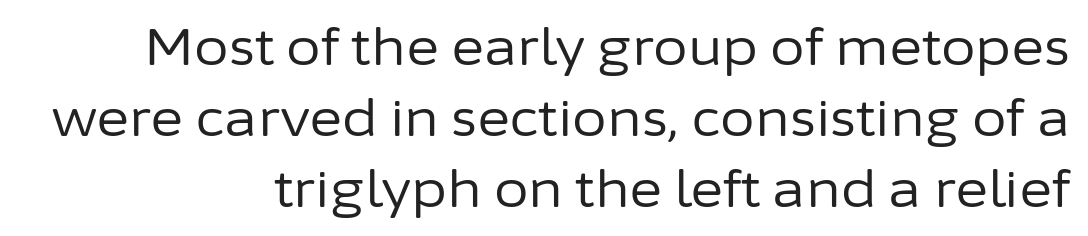
Q: Is the text bold? A: No.
Q: Is the text italic (slanted)? A: No, it is upright.
Q: Is the typeface a serif or a sans-serif typeface? A: Sans-serif.
Q: Is the text underlined? A: No.
Q: How is the paragraph aligned? A: Right-aligned.
Q: Is the spacing between letters normal or unusually wide? A: Normal.
Q: Is the spacing between lines tight, normal or loose? A: Normal.
Q: Width (condensed, normal, or wide)? A: Normal.
Q: Stroke contrast? A: Low.
Q: x-height? A: Medium.
Q: Monospaced? A: No.
